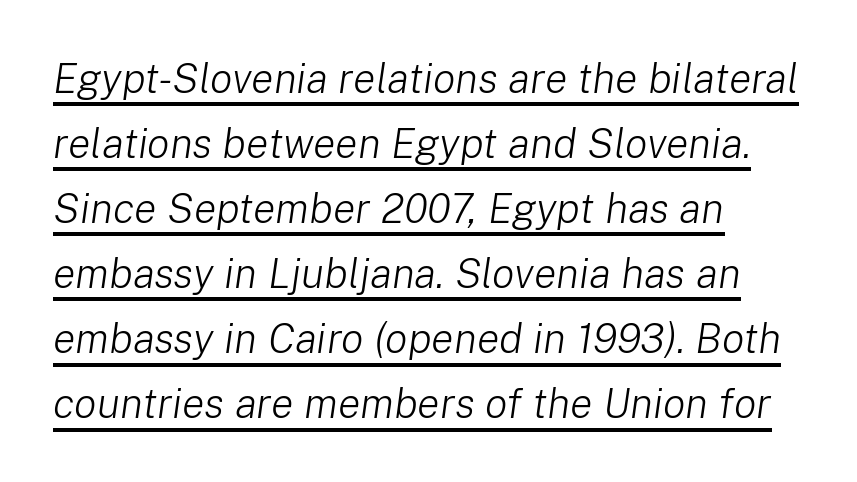
{"italic": "yes", "lean": "right", "slant_degrees": 8, "bold": "no", "weight": "light", "width": "normal", "stroke_contrast": "low", "x_height": "medium", "monospaced": "no", "underline": "yes", "align": "left", "line_spacing": "normal", "line_spacing_ratio": 1.55, "letter_spacing": "normal", "letter_spacing_em": 0.0, "glyph_px": 42}
